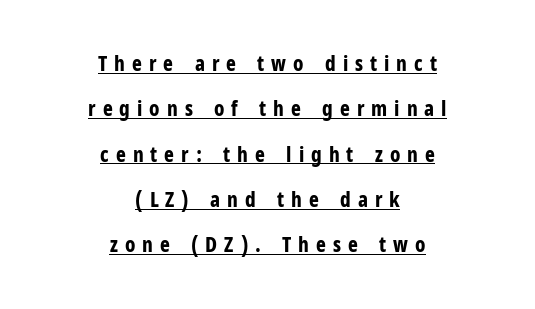
{"italic": "no", "bold": "yes", "underline": "yes", "align": "center", "line_spacing": "loose", "line_spacing_ratio": 2.16, "letter_spacing": "wide", "letter_spacing_em": 0.33, "glyph_px": 21}
